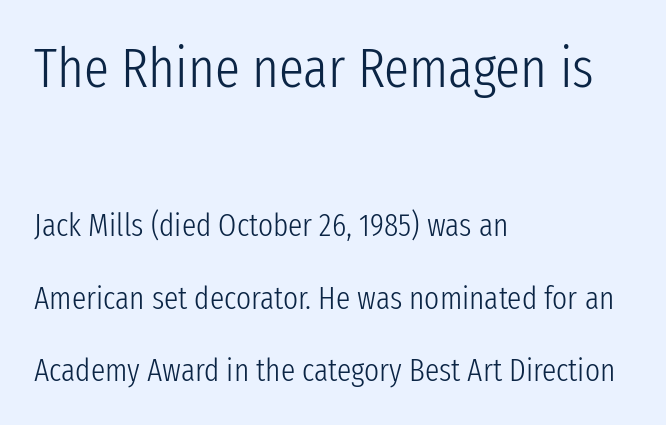
The image shows 56 px light, condensed sans-serif type, upright; set left-aligned, loose line spacing (2.27x), normal letter spacing, not underlined; the first (top) block is 1.75x larger; low stroke contrast and a medium x-height.
